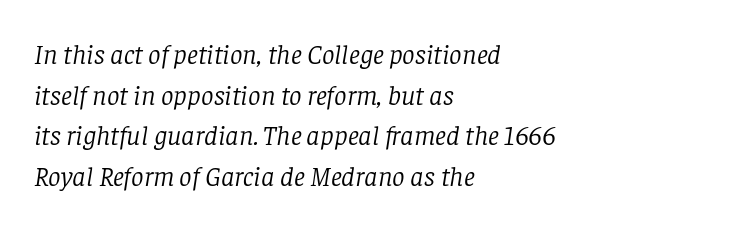
{"serif": "yes", "italic": "yes", "lean": "right", "slant_degrees": 8, "bold": "no", "weight": "light", "width": "normal", "stroke_contrast": "low", "x_height": "large", "monospaced": "no", "underline": "no", "align": "left", "line_spacing": "normal", "line_spacing_ratio": 1.45, "letter_spacing": "normal", "letter_spacing_em": 0.0, "glyph_px": 28}
